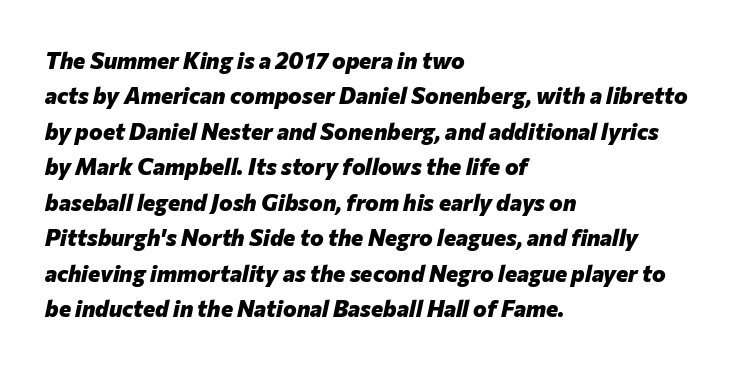
The image shows 23 px bold type, italic (leaning right); set left-aligned, normal line spacing (1.54x), normal letter spacing, not underlined.
